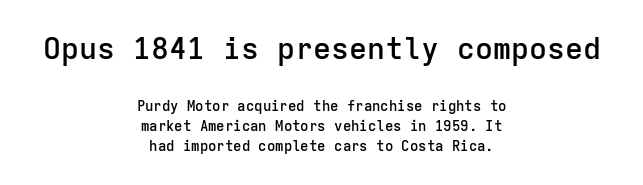
The image shows 30 px semibold sans-serif type, upright, monospaced; set centered, normal line spacing (1.43x), normal letter spacing, not underlined; the first (top) block is 2.14x larger; low stroke contrast and a medium x-height.
